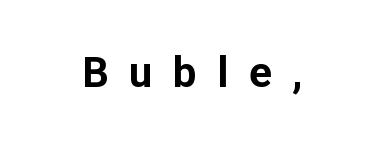
Characters follow at a spacing far wider than the type designer built in. The typography opts for an upright posture over an oblique one. Pretty heavy lettering here — definitely bold. Quick note: underline off. Is this a sans? Yes — the strokes have no serifs. Looks like regular typesetting: each glyph gets only the width it needs.
